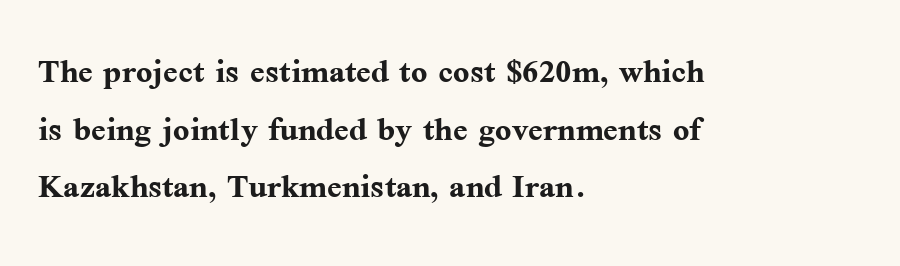
The paragraph has a hard left edge and a soft right edge. The rendering uses a moderate line-height, typical for paragraphs. On the weight axis this lands at bold, roughly 700. This sample uses a serif face. Any mark beneath the type? The region is blank.
